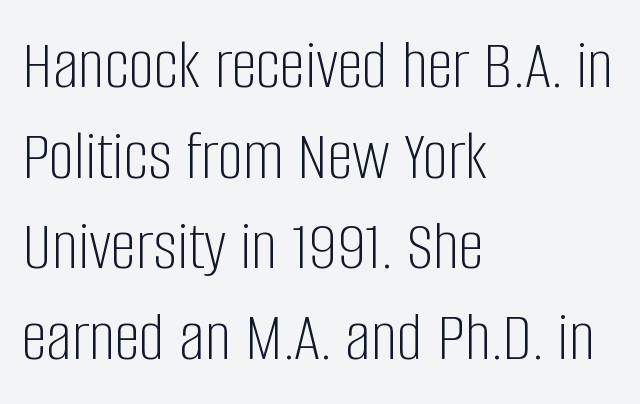
{"serif": "no", "italic": "no", "bold": "no", "weight": "light", "width": "condensed", "stroke_contrast": "low", "x_height": "large", "monospaced": "no", "underline": "no", "align": "left", "line_spacing": "normal", "line_spacing_ratio": 1.26, "letter_spacing": "normal", "letter_spacing_em": 0.0, "glyph_px": 72}
